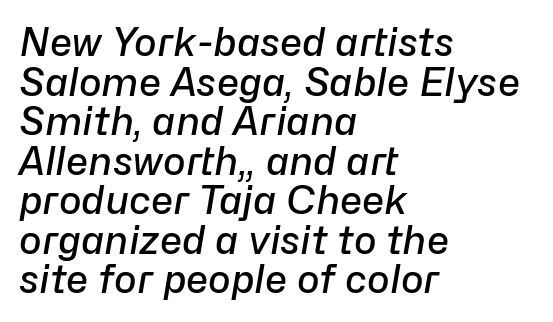
Q: Is the text bold? A: Semi-bold.
Q: Is the text italic (slanted)? A: Yes, it leans right by about 10 degrees.
Q: Is the text underlined? A: No.
Q: How is the paragraph aligned? A: Left-aligned.
Q: Is the spacing between letters normal or unusually wide? A: Normal.
Q: Is the spacing between lines tight, normal or loose? A: Tight.
Q: Width (condensed, normal, or wide)? A: Normal.
Q: Stroke contrast? A: Low.
Q: x-height? A: Medium.
Q: Monospaced? A: No.
